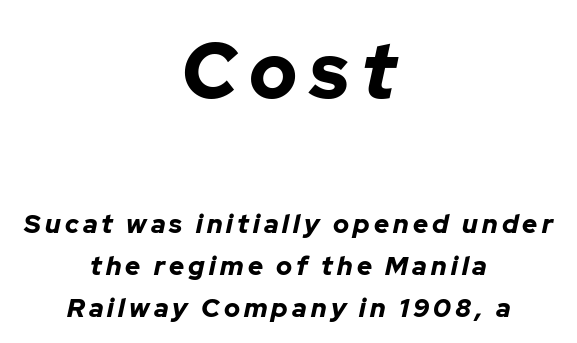
The image shows 78 px bold type, italic (leaning right); set centered, normal line spacing (1.61x), not underlined; the first (top) block is 3.0x larger; low stroke contrast and a medium x-height.
